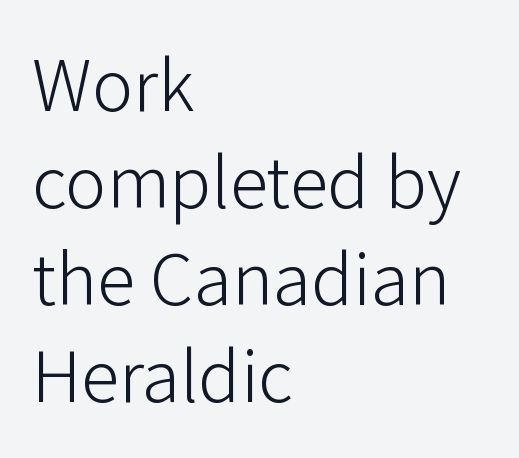
Q: Is the text bold? A: No.
Q: Is the text italic (slanted)? A: No, it is upright.
Q: Is the typeface a serif or a sans-serif typeface? A: Sans-serif.
Q: Is the text underlined? A: No.
Q: How is the paragraph aligned? A: Left-aligned.
Q: Is the spacing between letters normal or unusually wide? A: Normal.
Q: Is the spacing between lines tight, normal or loose? A: Normal.
Q: Width (condensed, normal, or wide)? A: Normal.
Q: Stroke contrast? A: Low.
Q: x-height? A: Medium.
Q: Monospaced? A: No.
